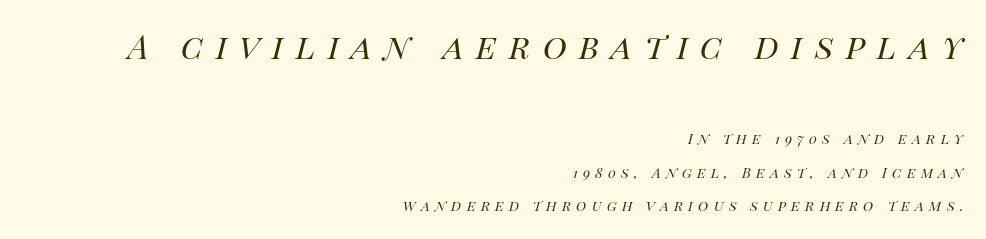
The image shows 33 px regular-weight type, italic (leaning right); set right-aligned, loose line spacing (2.39x), unusually wide letter spacing (+0.37 em), not underlined; the first (top) block is 2.36x larger; high stroke contrast and a large x-height.
